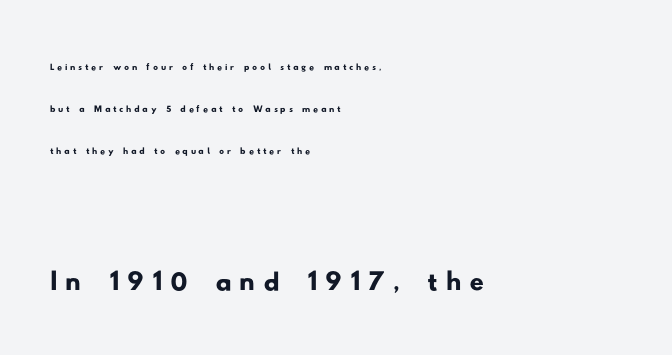
Q: Is the typeface a serif or a sans-serif typeface? A: Sans-serif.
Q: Is the text underlined? A: No.
Q: How is the paragraph aligned? A: Left-aligned.
Q: Which block of text is set in a larger size, the first (top) or the second (bottom)? A: The second (bottom) one.
Q: Width (condensed, normal, or wide)? A: Wide.
Q: Stroke contrast? A: Low.
Q: x-height? A: Small.
Q: Monospaced? A: No.
